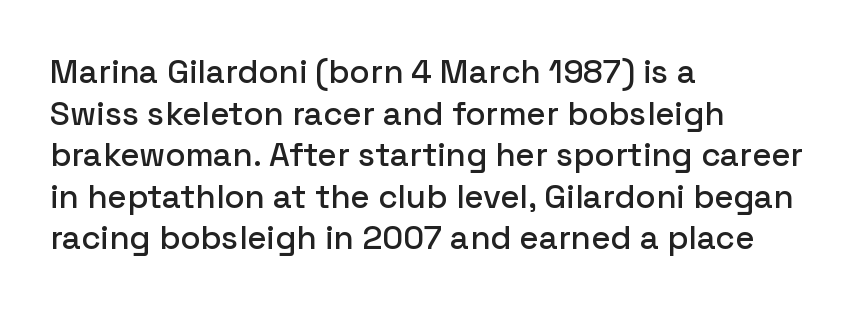
Q: Is the text italic (slanted)? A: No, it is upright.
Q: Is the typeface a serif or a sans-serif typeface? A: Sans-serif.
Q: Is the text underlined? A: No.
Q: How is the paragraph aligned? A: Left-aligned.
Q: Is the spacing between letters normal or unusually wide? A: Normal.
Q: Is the spacing between lines tight, normal or loose? A: Normal.
Q: Width (condensed, normal, or wide)? A: Normal.
Q: Stroke contrast? A: Low.
Q: x-height? A: Medium.
Q: Monospaced? A: No.
